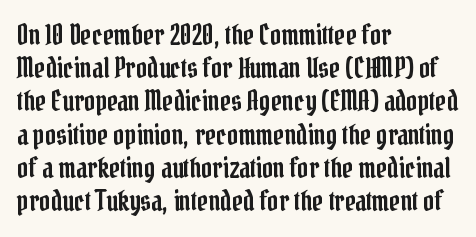
The image shows 27 px text type, upright; set left-aligned, line spacing 1.23x, normal letter spacing, not underlined.
